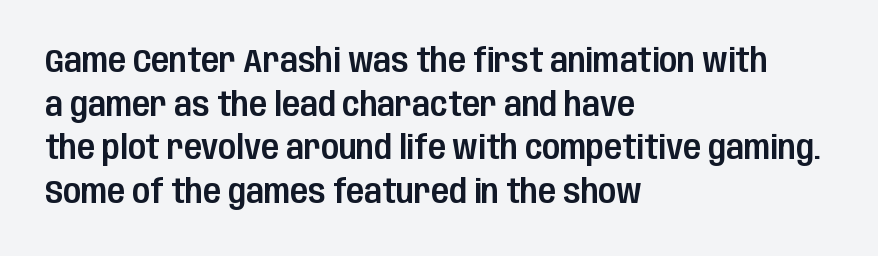
The image shows 33 px condensed sans-serif type, upright; set left-aligned, normal line spacing (1.32x), normal letter spacing, not underlined; low stroke contrast and a large x-height.
